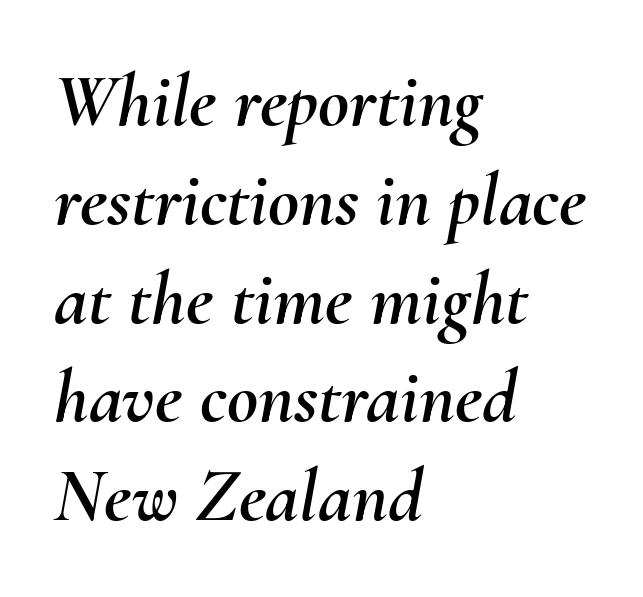
{"italic": "yes", "lean": "right", "slant_degrees": 10, "width": "normal", "stroke_contrast": "medium", "x_height": "small", "monospaced": "no", "underline": "no", "align": "left", "line_spacing": "normal", "line_spacing_ratio": 1.3, "letter_spacing": "normal", "letter_spacing_em": 0.0, "glyph_px": 76}
